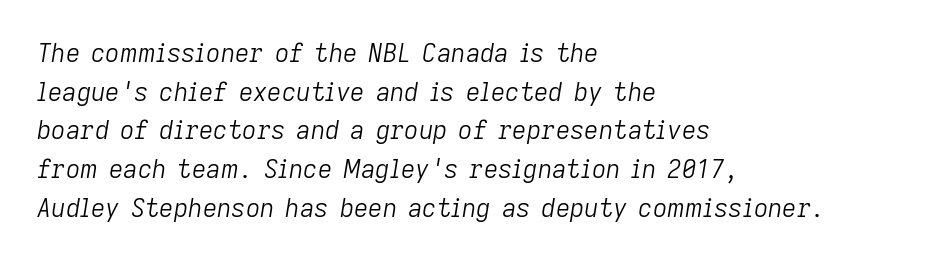
{"italic": "yes", "lean": "right", "slant_degrees": 9, "bold": "no", "underline": "no", "align": "left", "line_spacing": "normal", "line_spacing_ratio": 1.55, "letter_spacing": "normal", "letter_spacing_em": 0.0, "glyph_px": 25}
